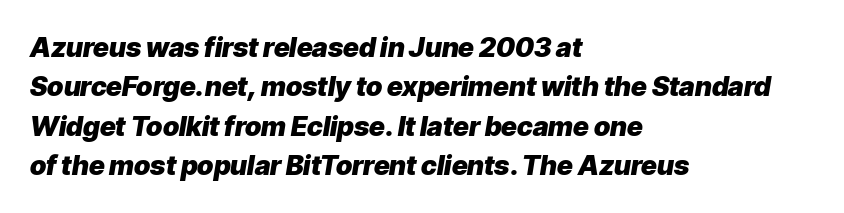
Q: Is the text bold? A: Yes.
Q: Is the text italic (slanted)? A: Yes, it leans right by about 9 degrees.
Q: Is the text underlined? A: No.
Q: How is the paragraph aligned? A: Left-aligned.
Q: Is the spacing between letters normal or unusually wide? A: Normal.
Q: Is the spacing between lines tight, normal or loose? A: Normal.
